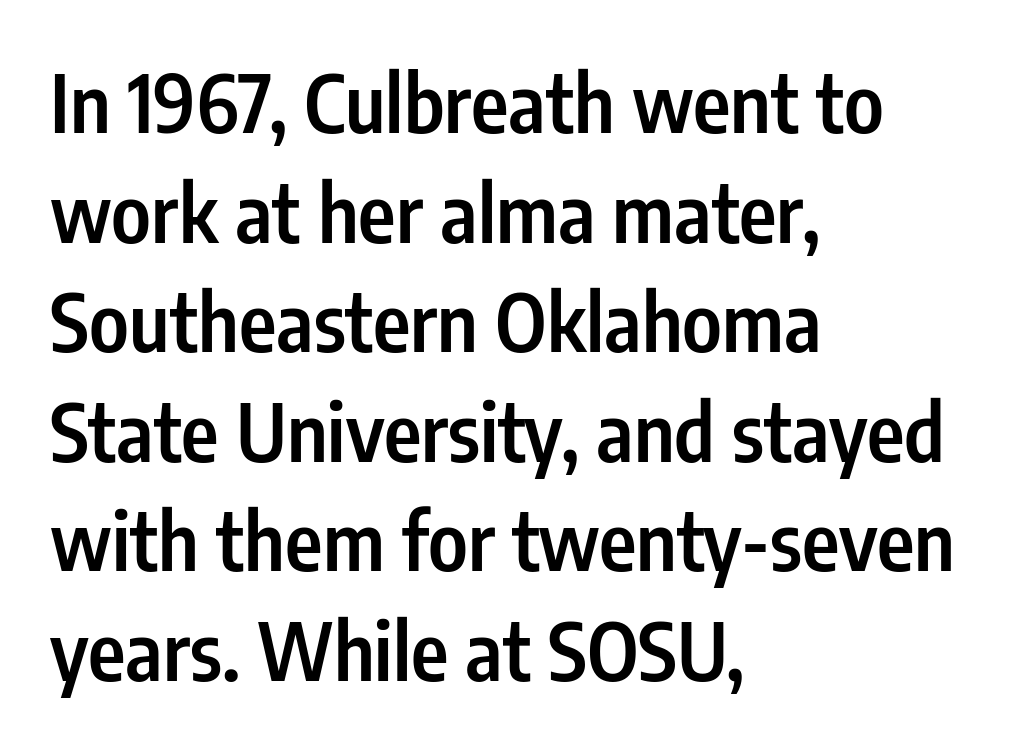
Alignment: flush left. In terms of letterform style, serifs are entirely absent. The letters are semibold — heavier than regular but short of a full bold. Rule under the text: the space is simply empty. This sample has the flowing, uneven cadence of proportional lettering.
